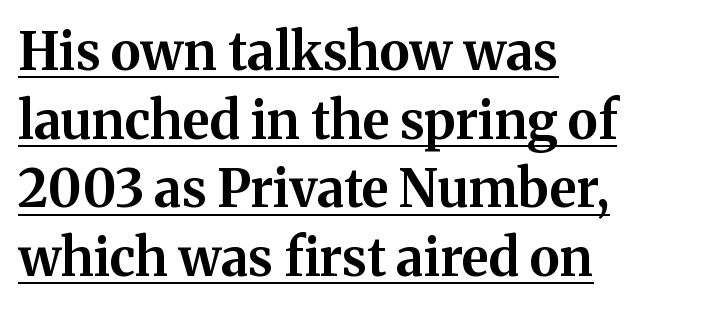
Q: Is the text bold? A: Yes.
Q: Is the text italic (slanted)? A: No, it is upright.
Q: Is the typeface a serif or a sans-serif typeface? A: Serif.
Q: Is the text underlined? A: Yes.
Q: How is the paragraph aligned? A: Left-aligned.
Q: Is the spacing between letters normal or unusually wide? A: Normal.
Q: Is the spacing between lines tight, normal or loose? A: Normal.
Q: Width (condensed, normal, or wide)? A: Normal.
Q: Stroke contrast? A: Medium.
Q: x-height? A: Medium.
Q: Monospaced? A: No.
